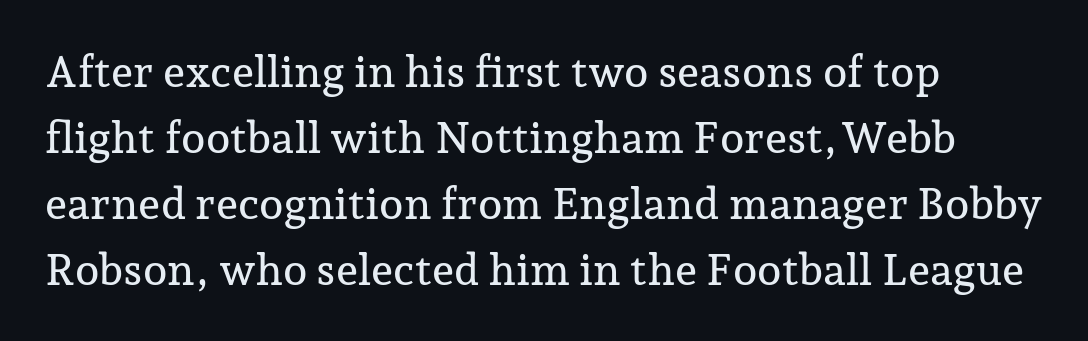
{"serif": "yes", "italic": "no", "width": "normal", "stroke_contrast": "low", "x_height": "medium", "monospaced": "no", "underline": "no", "align": "left", "line_spacing": "normal", "line_spacing_ratio": 1.5, "letter_spacing": "normal", "letter_spacing_em": 0.0, "glyph_px": 44}
